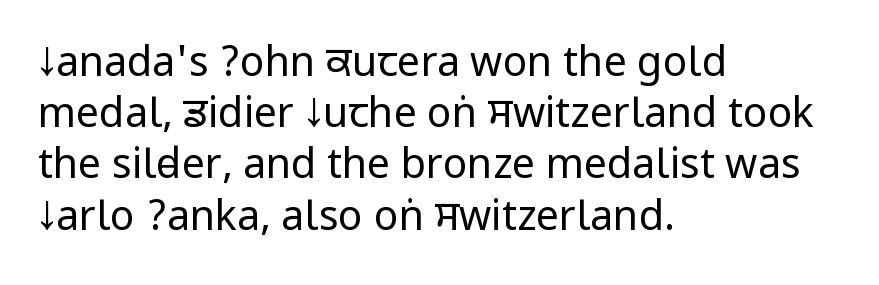
The image shows 41 px regular-weight, condensed sans-serif type, upright; set left-aligned, normal line spacing (1.25x), normal letter spacing, not underlined; low stroke contrast.
